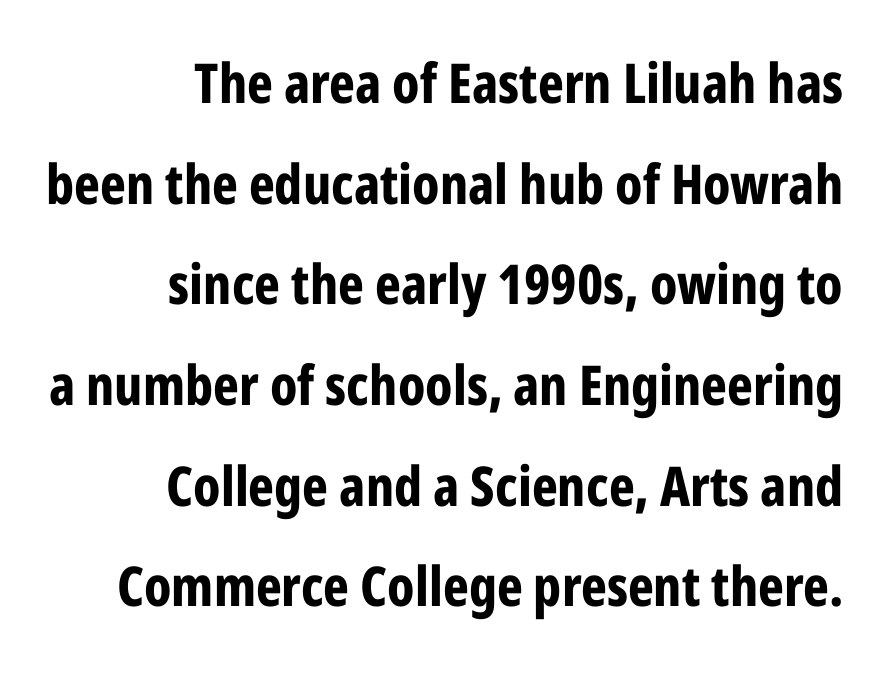
Here the glyphs are tracked normally, forming tight word shapes. The characters display no serif detailing; their extremities are plain. Every letter is thick-stroked: bold, no question. Descenders are the only things crossing below the line.
